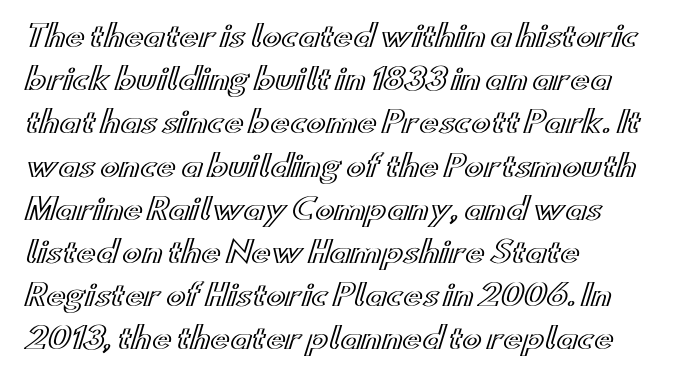
Q: Is the text italic (slanted)? A: Yes.
Q: Is the text underlined? A: No.
Q: How is the paragraph aligned? A: Left-aligned.
Q: Is the spacing between letters normal or unusually wide? A: Normal.
Q: Is the spacing between lines tight, normal or loose? A: Normal.
Q: Width (condensed, normal, or wide)? A: Wide.
Q: x-height? A: Small.
Q: Monospaced? A: No.
